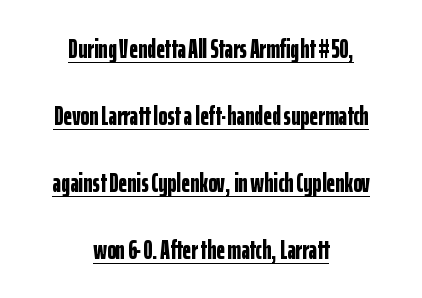
On the weight axis this lands at bold, roughly 700. A roman cut, with each character standing at attention. Casual observation: everything's sitting right in the middle. The tracking reads as untouched default to a designer's eye.
